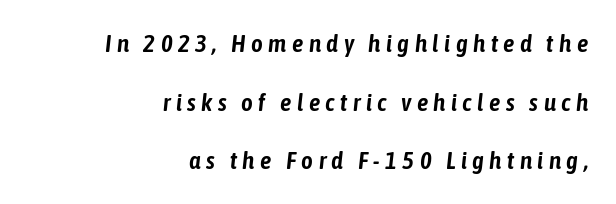
The image shows 25 px text type, italic (leaning right); set right-aligned, loose line spacing (2.35x), unusually wide letter spacing (+0.22 em), not underlined.
